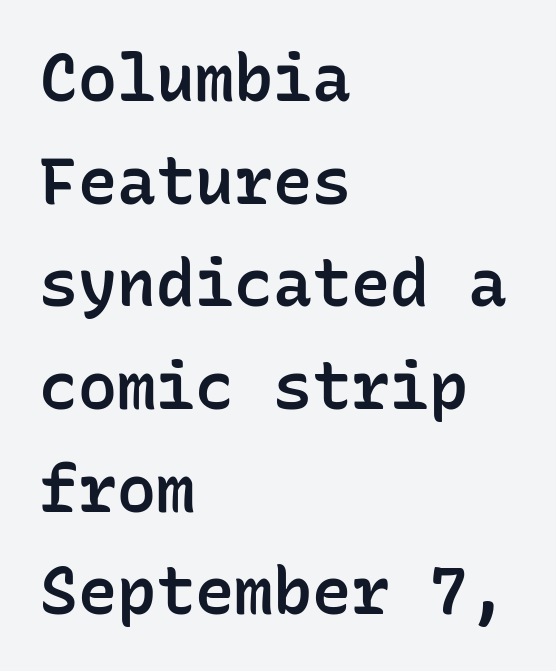
The line texture is even and compact thanks to regular tracking. Looks like terminal output: every glyph gets an equal slot. The typesetter chose a ragged-right arrangement here. Each new line begins a customary step beneath the previous one. The passage shown is semibold, sitting just below true bold.
